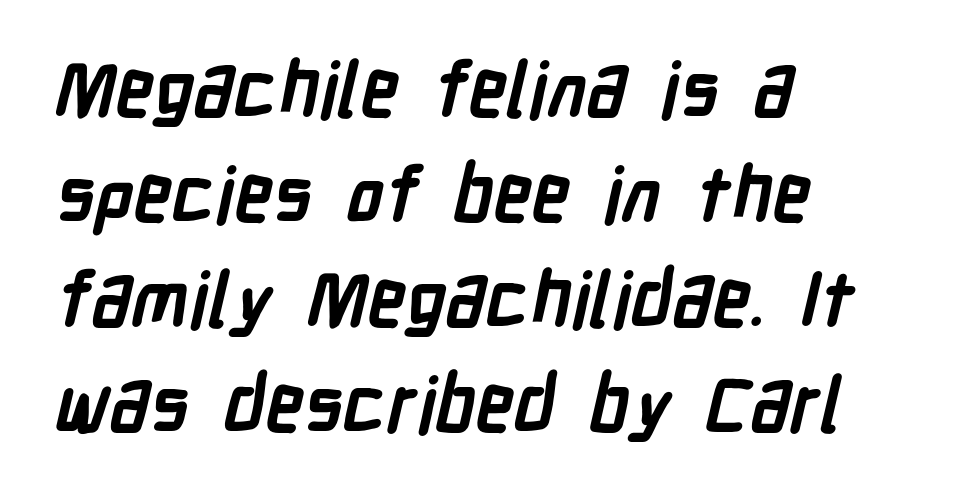
{"serif": "no", "bold": "yes", "weight": "semibold", "width": "condensed", "stroke_contrast": "low", "x_height": "medium", "monospaced": "no", "underline": "no", "align": "left", "line_spacing": "normal", "line_spacing_ratio": 1.38, "letter_spacing": "normal", "letter_spacing_em": 0.0, "glyph_px": 76}
